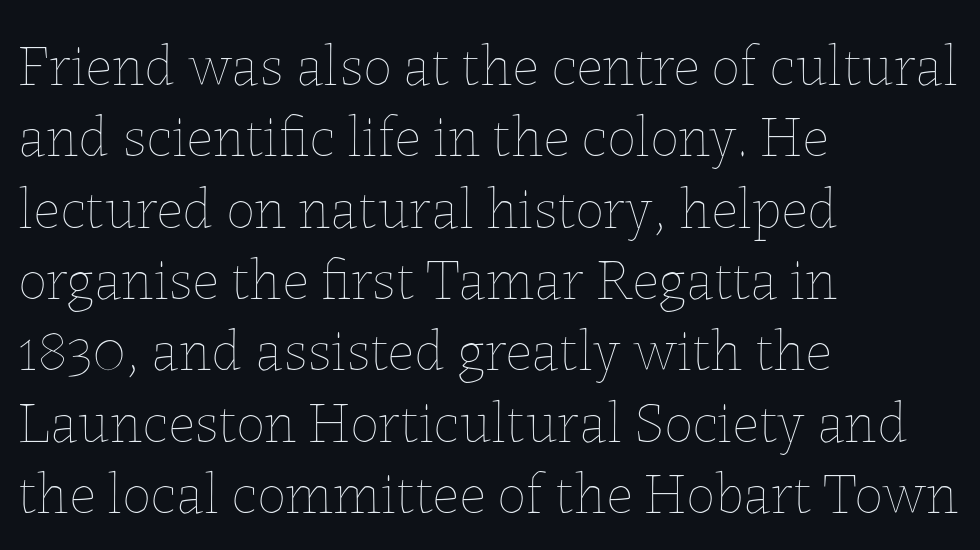
Q: Is the text bold? A: No.
Q: Is the text italic (slanted)? A: No, it is upright.
Q: Is the text underlined? A: No.
Q: How is the paragraph aligned? A: Left-aligned.
Q: Is the spacing between letters normal or unusually wide? A: Normal.
Q: Width (condensed, normal, or wide)? A: Normal.
Q: Stroke contrast? A: Low.
Q: x-height? A: Medium.
Q: Monospaced? A: No.
